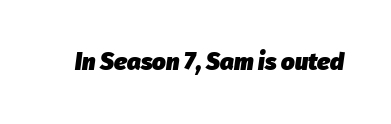
{"italic": "yes", "lean": "right", "slant_degrees": 8, "bold": "yes", "underline": "no", "letter_spacing": "normal", "letter_spacing_em": 0.0, "glyph_px": 24}
